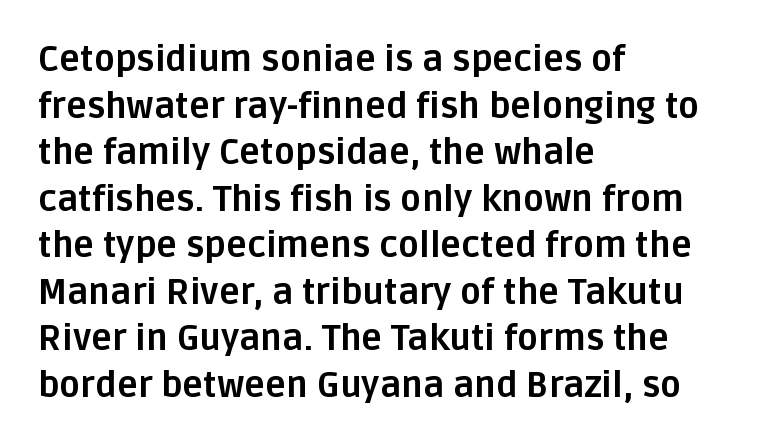
Horizontal alignment here is leftward, the default for most running prose. The baseline area is clear. Do the letters lean? They stand straight. Does the type have serifs? No, each stem ends abruptly. These lines are rendered in a variable-pitch font.
